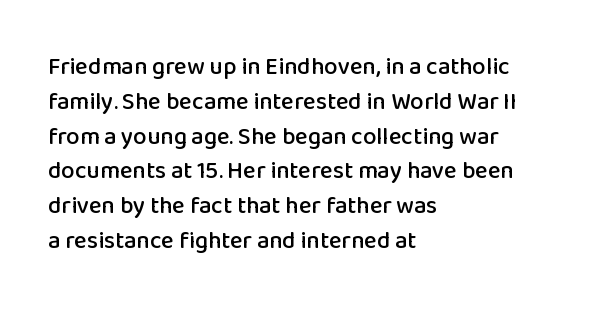
{"italic": "no", "underline": "no", "align": "left", "line_spacing": "normal", "line_spacing_ratio": 1.45, "letter_spacing": "normal", "letter_spacing_em": 0.0, "glyph_px": 24}
